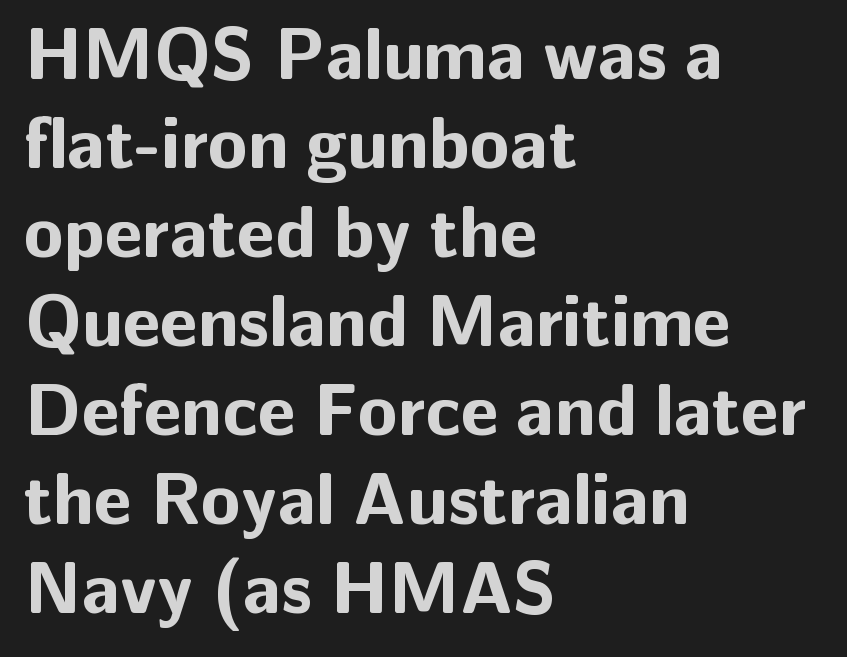
Q: Is the text bold? A: Yes.
Q: Is the text italic (slanted)? A: No, it is upright.
Q: Is the typeface a serif or a sans-serif typeface? A: Sans-serif.
Q: Is the text underlined? A: No.
Q: How is the paragraph aligned? A: Left-aligned.
Q: Is the spacing between letters normal or unusually wide? A: Normal.
Q: Width (condensed, normal, or wide)? A: Normal.
Q: Stroke contrast? A: Low.
Q: x-height? A: Medium.
Q: Monospaced? A: No.
